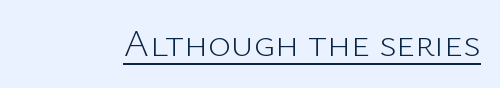
Note the varied advance widths — an 'i' is clearly narrower than an 'm'. Every stem runs plumb, perpendicular to the baseline. Emphasis is given by a line drawn under the lettering. Tracking value appears to be zero — textbook default spacing.
